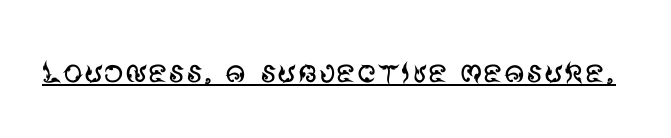
Is there an underline? Yes — a line sits under the letters. The font's upright variant was chosen for this text. Serifs: no, the terminals of the letterforms are clean. What stands out about the letter spacing? Nothing — it is the standard amount.
